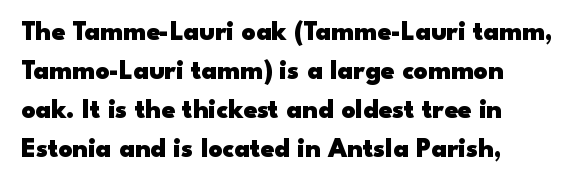
{"italic": "no", "bold": "yes", "underline": "no", "line_spacing": "normal", "line_spacing_ratio": 1.45, "letter_spacing": "normal", "letter_spacing_em": 0.0, "glyph_px": 27}
